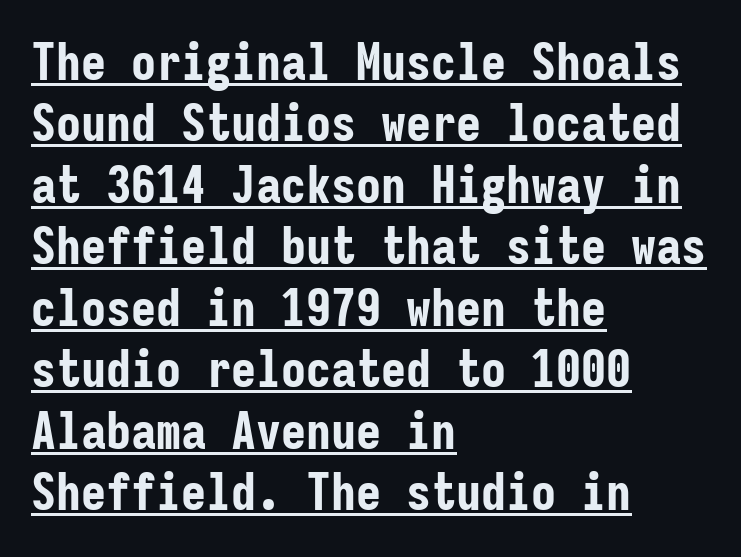
{"serif": "no", "italic": "no", "bold": "yes", "weight": "bold", "width": "condensed", "stroke_contrast": "low", "x_height": "medium", "monospaced": "yes", "underline": "yes", "align": "left", "line_spacing_ratio": 1.23, "letter_spacing": "normal", "letter_spacing_em": 0.0, "glyph_px": 50}
